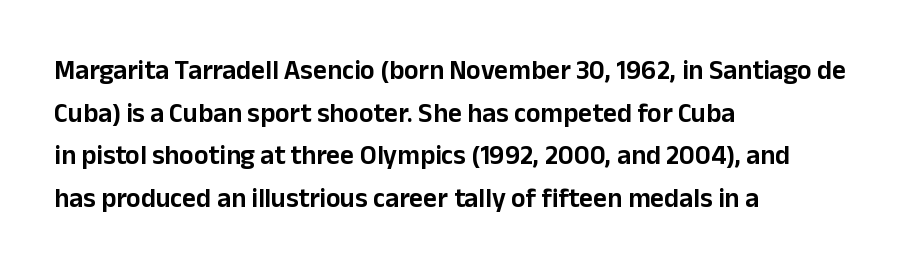
Q: Is the text italic (slanted)? A: No, it is upright.
Q: Is the text underlined? A: No.
Q: How is the paragraph aligned? A: Left-aligned.
Q: Is the spacing between letters normal or unusually wide? A: Normal.
Q: Is the spacing between lines tight, normal or loose? A: Normal.
